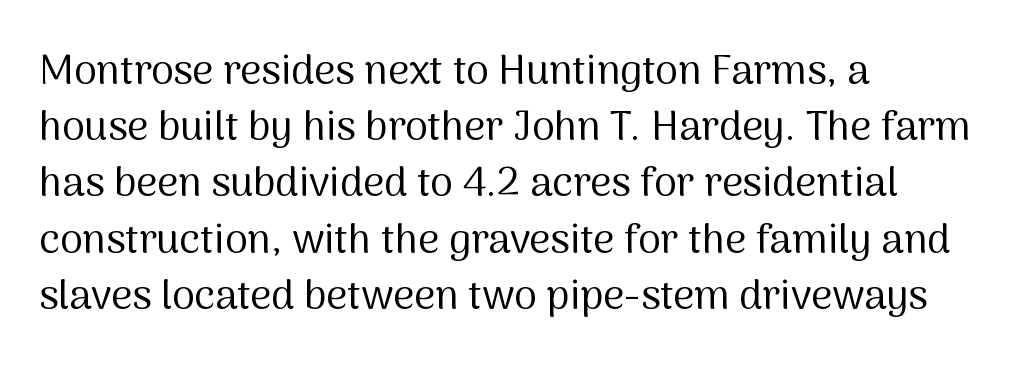
Do the letters lean? They stand straight. Teacher's note: observe the even left margin — that is flush-left alignment. Regarding leading, the lines here are spaced in the standard way. The tracking reads as untouched default to a designer's eye.
